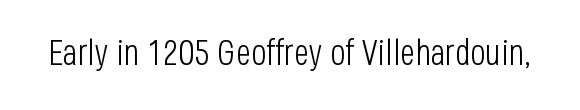
Proportional: the letters do not fall into vertical columns. The weight tops out at a normal text grade. The text was rendered using a sans face with plain stroke endings. When letters stand straight like this, we call the style roman or upright. Has an underline been added? It has not. The horizontal fit of the characters is conventional and even.
